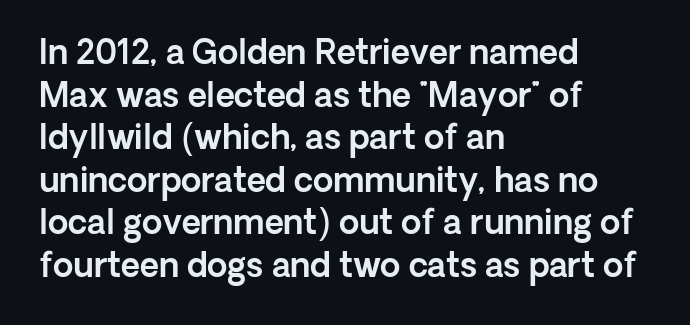
{"serif": "no", "italic": "no", "width": "normal", "x_height": "medium", "monospaced": "no", "underline": "no", "align": "left", "line_spacing": "normal", "line_spacing_ratio": 1.29, "letter_spacing": "normal", "letter_spacing_em": 0.0, "glyph_px": 33}
